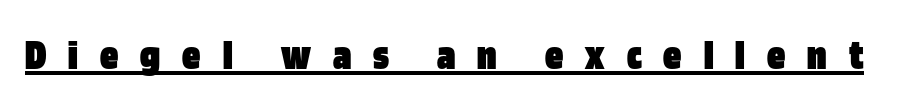
The image shows 45 px heavy, condensed sans-serif type, upright; set unusually wide letter spacing (+0.49 em), underlined; low stroke contrast and a large x-height.
